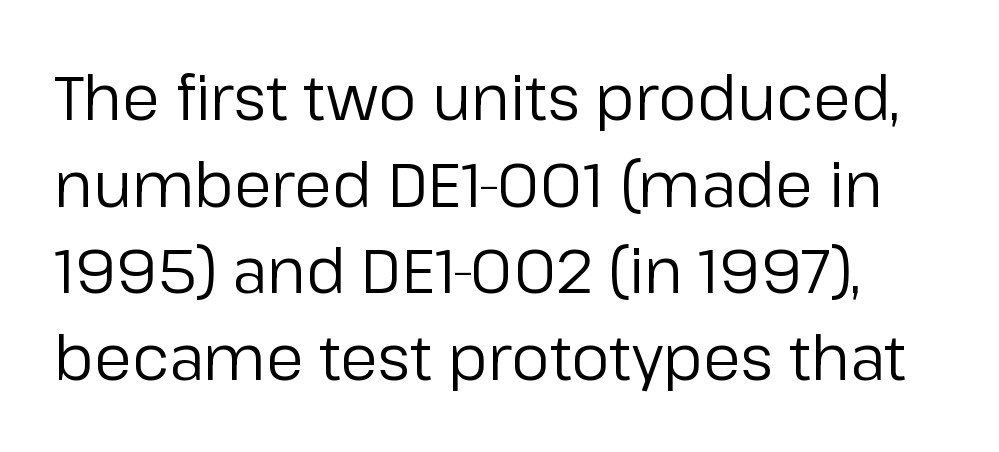
No extra tracking has been applied to these lines. Do the characters align in a grid? No, the font is proportional. Interline gaps are of average width in this sample. A roman cut, with each character standing at attention. The typesetting does not lean heavy: it is not bold. Letterform terminals end flat and unadorned throughout the passage.
